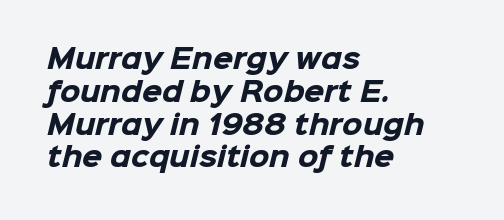
Regarding leading, the lines here are spaced in the standard way. The letterforms sit shoulder to shoulder at normal distance. Plenty of ink on the page — the face is bold. The ragged edge is on the right, which tells us the setting is flush left. The baseline area is clear.
